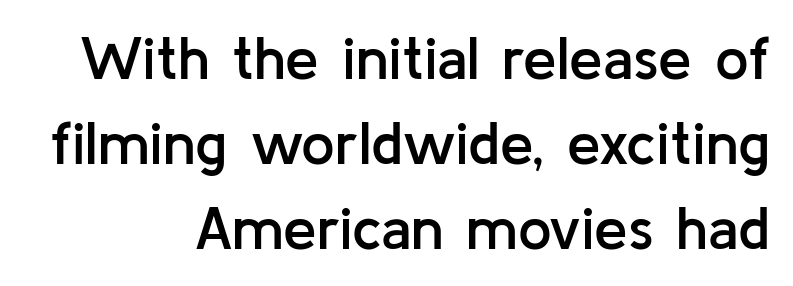
Q: Is the text bold? A: Semi-bold.
Q: Is the text italic (slanted)? A: No, it is upright.
Q: Is the typeface a serif or a sans-serif typeface? A: Sans-serif.
Q: Is the text underlined? A: No.
Q: How is the paragraph aligned? A: Right-aligned.
Q: Is the spacing between letters normal or unusually wide? A: Normal.
Q: Is the spacing between lines tight, normal or loose? A: Normal.
Q: Width (condensed, normal, or wide)? A: Normal.
Q: Stroke contrast? A: Low.
Q: x-height? A: Medium.
Q: Monospaced? A: No.
